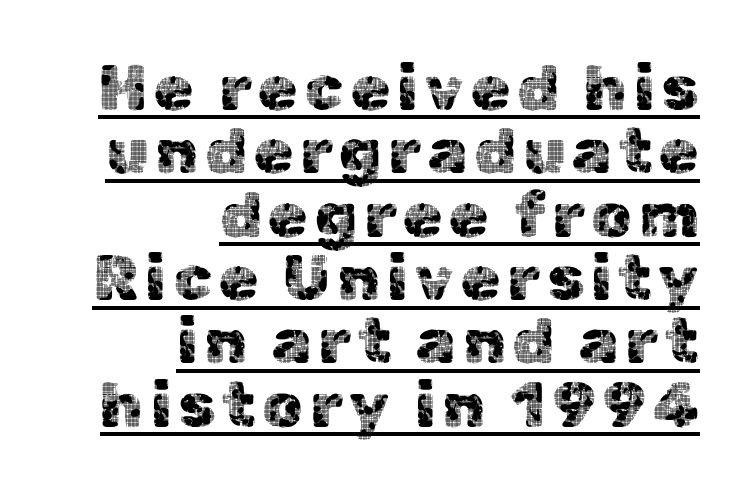
{"serif": "no", "italic": "no", "width": "normal", "x_height": "medium", "monospaced": "no", "underline": "yes", "align": "right", "line_spacing": "tight", "line_spacing_ratio": 0.99, "glyph_px": 64}
